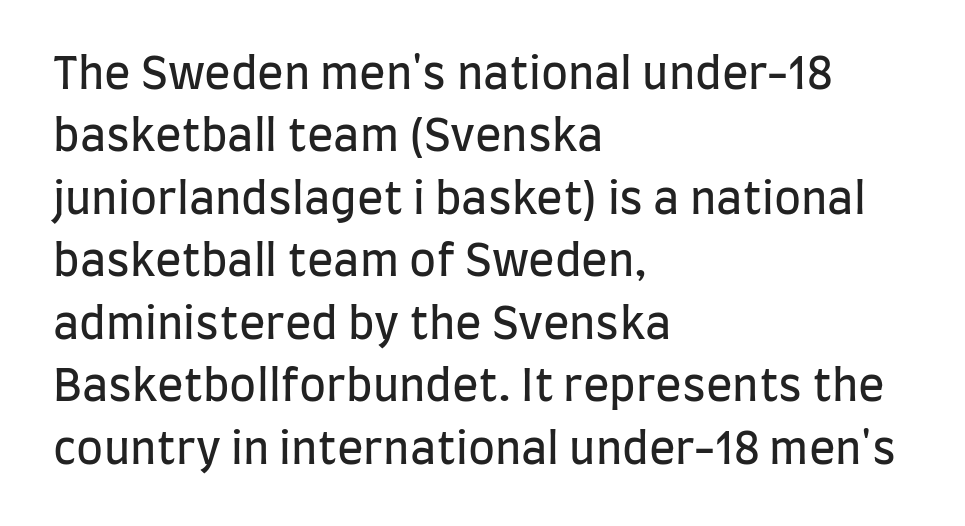
Q: Is the text bold? A: No.
Q: Is the text italic (slanted)? A: No, it is upright.
Q: Is the typeface a serif or a sans-serif typeface? A: Sans-serif.
Q: Is the text underlined? A: No.
Q: How is the paragraph aligned? A: Left-aligned.
Q: Is the spacing between letters normal or unusually wide? A: Normal.
Q: Is the spacing between lines tight, normal or loose? A: Normal.
Q: Width (condensed, normal, or wide)? A: Condensed.
Q: Stroke contrast? A: Low.
Q: x-height? A: Large.
Q: Monospaced? A: No.
